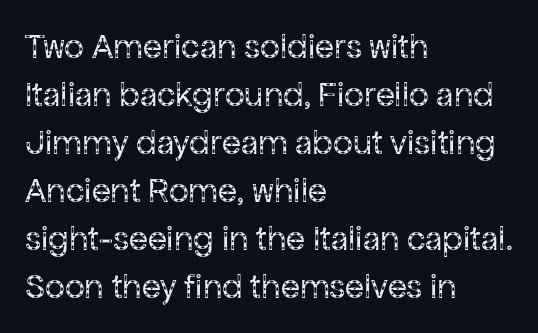
Each row of text sits above clean, open space. A sans-serif font was chosen for this passage. Vertically, the passage feels balanced, rows spaced as you'd expect. Proportional: the letters do not fall into vertical columns.
